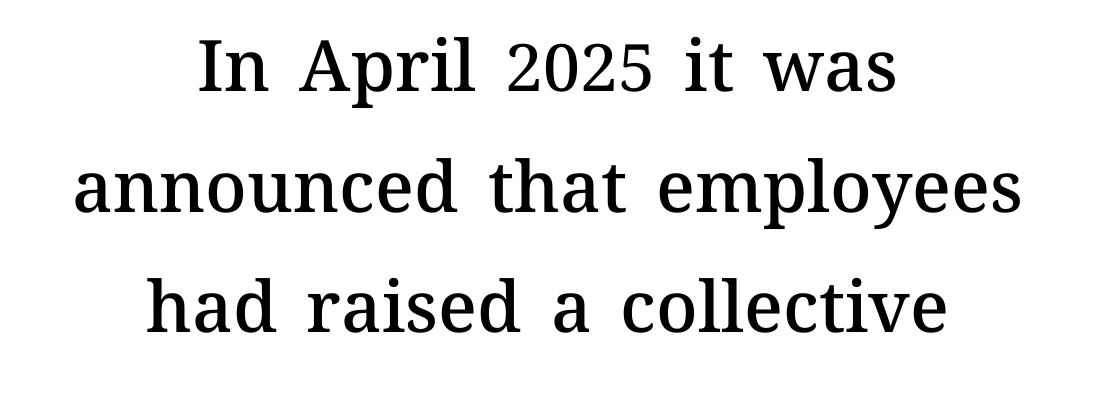
{"italic": "no", "bold": "semi", "weight": "semibold", "width": "normal", "stroke_contrast": "medium", "x_height": "medium", "monospaced": "no", "underline": "no", "align": "center", "line_spacing": "normal", "line_spacing_ratio": 1.7, "letter_spacing": "normal", "letter_spacing_em": 0.0, "glyph_px": 71}
